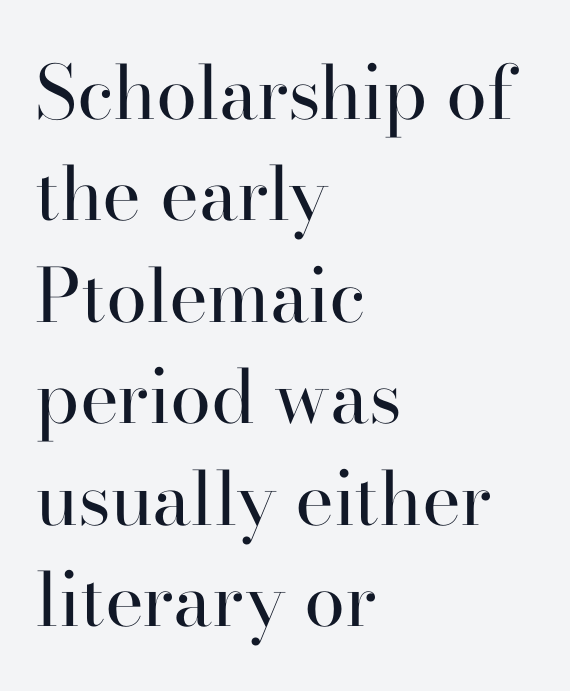
{"serif": "yes", "italic": "no", "bold": "no", "weight": "regular", "width": "normal", "stroke_contrast": "high", "x_height": "small", "monospaced": "no", "underline": "no", "align": "left", "line_spacing": "normal", "line_spacing_ratio": 1.37, "letter_spacing": "normal", "letter_spacing_em": 0.0, "glyph_px": 74}
